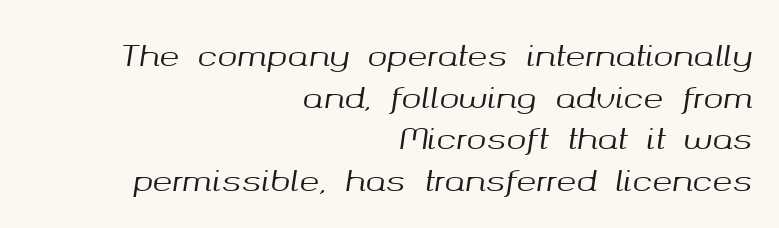
The image shows 30 px text type, italic (leaning right); set right-aligned, normal line spacing (1.39x), normal letter spacing, not underlined; medium stroke contrast and a medium x-height.
